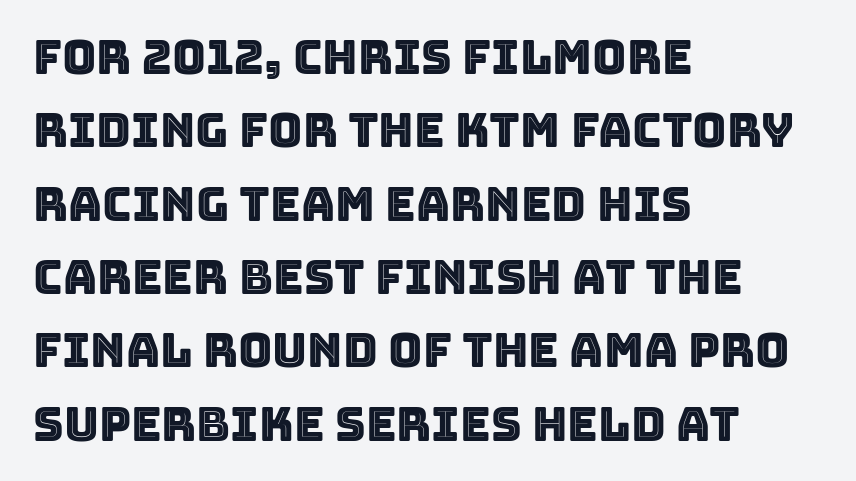
Is the block centered? No — it sits flush against the left margin. The space directly below the letters is spotless. Nothing unusual about the tracking: characters are spaced as the font intends. You can tell it's not italic because the verticals are truly vertical. Each letter keeps its own natural width here, so spacing adapts to shape.
